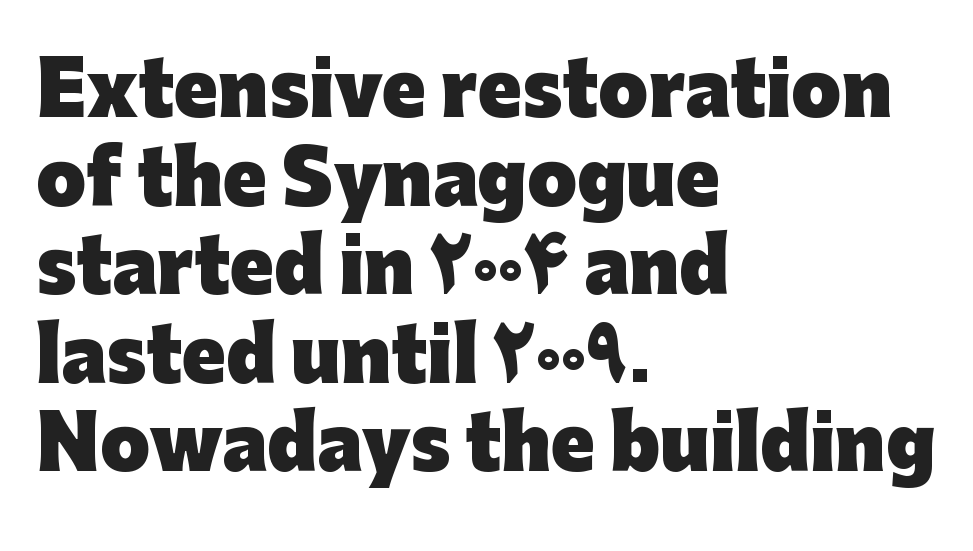
The image shows 72 px heavy sans-serif type, upright; set left-aligned, line spacing 1.23x, normal letter spacing, not underlined; low stroke contrast and a medium x-height.
